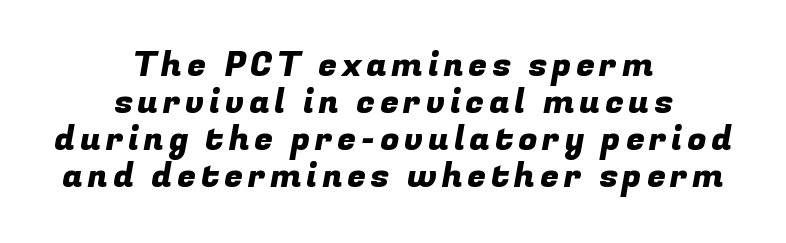
Q: Is the typeface a serif or a sans-serif typeface? A: Sans-serif.
Q: Is the text underlined? A: No.
Q: How is the paragraph aligned? A: Centered.
Q: Is the spacing between lines tight, normal or loose? A: Tight.
Q: Width (condensed, normal, or wide)? A: Normal.
Q: Stroke contrast? A: Low.
Q: x-height? A: Medium.
Q: Monospaced? A: No.
